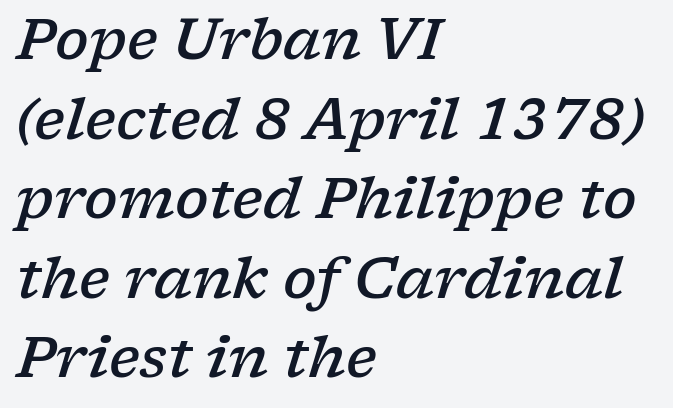
Q: Is the text bold? A: Semi-bold.
Q: Is the text italic (slanted)? A: Yes, it leans right by about 17 degrees.
Q: Is the typeface a serif or a sans-serif typeface? A: Serif.
Q: Is the text underlined? A: No.
Q: How is the paragraph aligned? A: Left-aligned.
Q: Is the spacing between letters normal or unusually wide? A: Normal.
Q: Is the spacing between lines tight, normal or loose? A: Normal.
Q: Width (condensed, normal, or wide)? A: Wide.
Q: Stroke contrast? A: Low.
Q: x-height? A: Medium.
Q: Monospaced? A: No.
